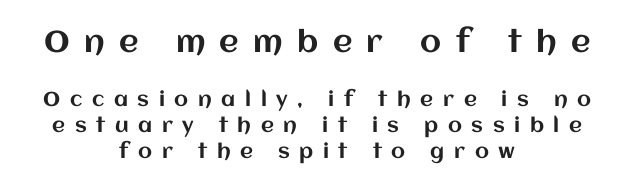
The image shows 30 px text type, upright; set centered, normal line spacing (1.28x), unusually wide letter spacing (+0.48 em), not underlined; the first (top) block is 1.5x larger; medium stroke contrast and a large x-height.
